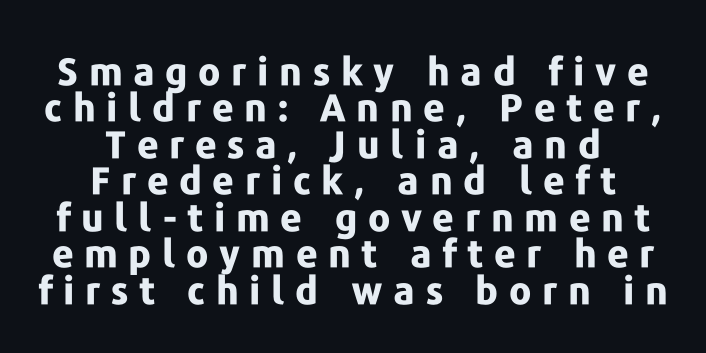
{"serif": "no", "italic": "no", "bold": "yes", "weight": "bold", "width": "normal", "stroke_contrast": "low", "x_height": "medium", "monospaced": "no", "underline": "no", "align": "center", "line_spacing": "tight", "line_spacing_ratio": 0.96, "letter_spacing": "wide", "letter_spacing_em": 0.28, "glyph_px": 38}
